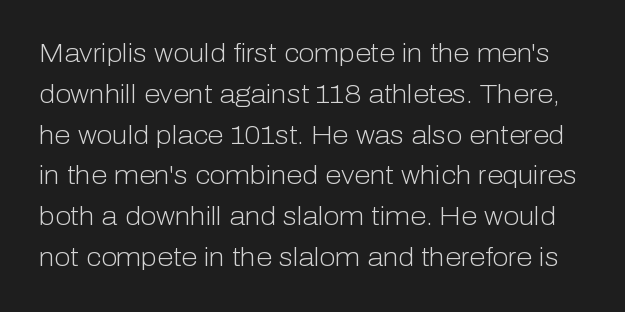
Q: Is the text bold? A: No.
Q: Is the text italic (slanted)? A: No, it is upright.
Q: Is the text underlined? A: No.
Q: Is the spacing between letters normal or unusually wide? A: Normal.
Q: Is the spacing between lines tight, normal or loose? A: Normal.
